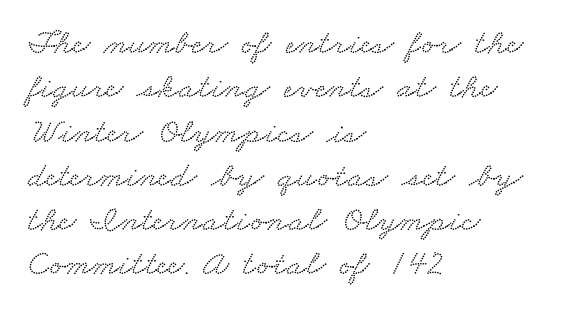
Q: Is the typeface a serif or a sans-serif typeface? A: Serif.
Q: Is the text underlined? A: No.
Q: How is the paragraph aligned? A: Left-aligned.
Q: Is the spacing between letters normal or unusually wide? A: Normal.
Q: Width (condensed, normal, or wide)? A: Wide.
Q: Stroke contrast? A: Low.
Q: x-height? A: Small.
Q: Monospaced? A: No.
